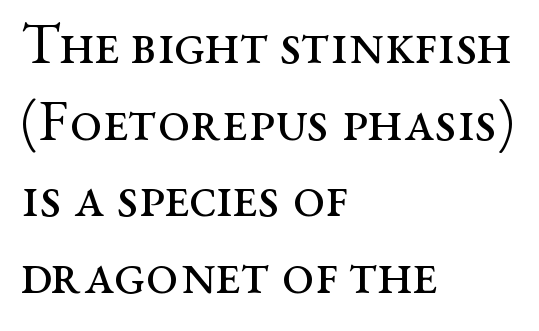
The image shows 58 px regular-weight, wide serif type, upright; set left-aligned, normal line spacing (1.32x), normal letter spacing, not underlined; medium stroke contrast and a medium x-height.
